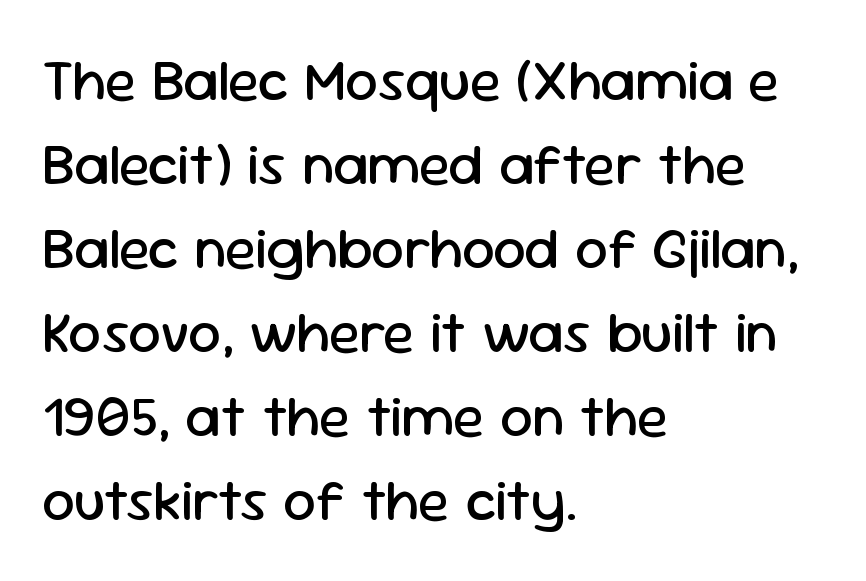
The image shows 58 px regular-weight sans-serif type, upright; set left-aligned, normal line spacing (1.45x), normal letter spacing, not underlined; low stroke contrast and a medium x-height.
